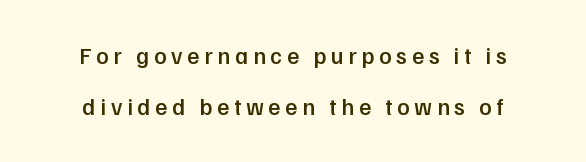
The image shows 23 px text type, upright; set centered, loose line spacing (2.23x), unusually wide letter spacing (+0.21 em), not underlined.
